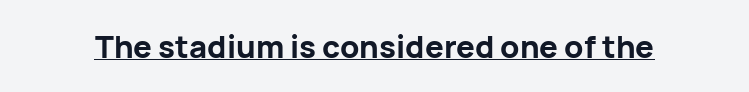
{"serif": "no", "italic": "no", "bold": "yes", "weight": "bold", "width": "normal", "stroke_contrast": "low", "x_height": "medium", "monospaced": "no", "underline": "yes", "letter_spacing": "normal", "letter_spacing_em": 0.0, "glyph_px": 31}
